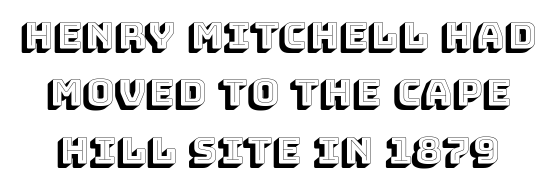
Designer's note — italics off, roman on. The rendering uses natural spacing where letterforms have individual widths. Notice how descenders clear the ascenders below comfortably — that's standard leading. Each word holds together tightly as a unit, with standard inter-letter gaps. The area under the type is left untouched.
